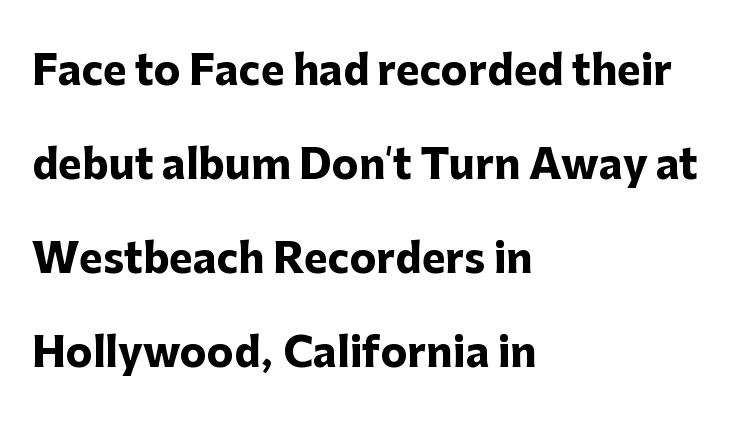
Bold? Absolutely — the strokes are thick and heavy. Character widths vary here, with narrow letters taking less room than wide ones. Descenders are the only things crossing below the line. Upright lettering throughout. Does the leading feel generous? Absolutely, it's lavish. Is the letter spacing exaggerated? No — it looks like the ordinary default.
